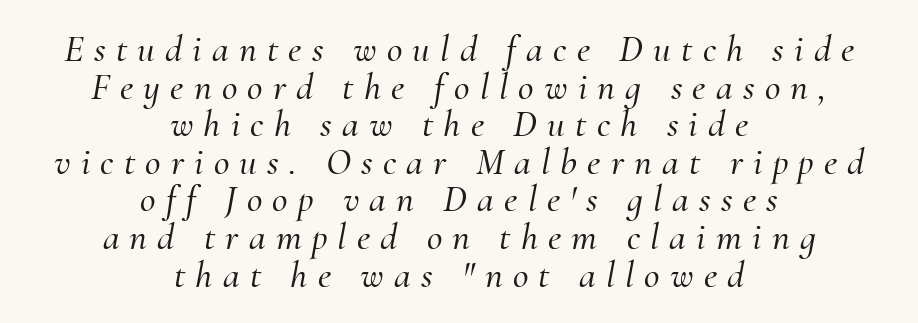
Q: Is the text italic (slanted)? A: Yes, it leans right by about 10 degrees.
Q: Is the typeface a serif or a sans-serif typeface? A: Serif.
Q: Is the text underlined? A: No.
Q: How is the paragraph aligned? A: Centered.
Q: Is the spacing between letters normal or unusually wide? A: Unusually wide.
Q: Is the spacing between lines tight, normal or loose? A: Tight.
Q: Width (condensed, normal, or wide)? A: Normal.
Q: Stroke contrast? A: Medium.
Q: x-height? A: Small.
Q: Monospaced? A: No.
